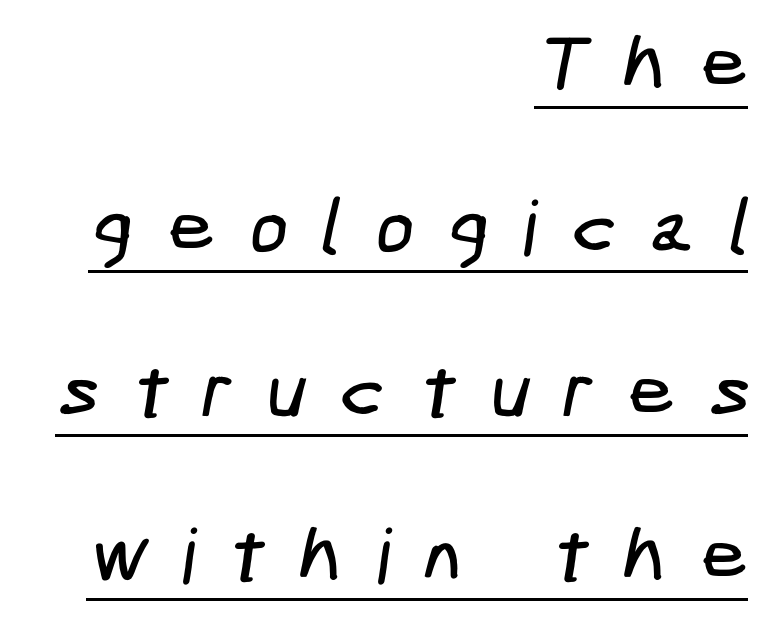
Is this a sans? Yes — the strokes have no serifs. Decoration check: the copy is underlined. The rendering uses a large line-height, opening up the rows. A flush-right, rag-left setting is used for this passage.
